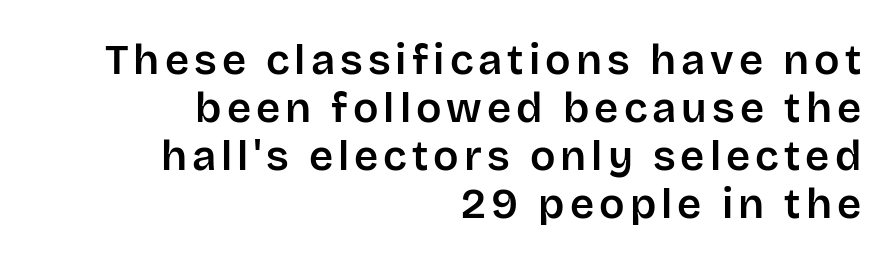
{"serif": "no", "italic": "no", "width": "normal", "stroke_contrast": "low", "x_height": "large", "monospaced": "no", "underline": "no", "align": "right", "line_spacing": "tight", "line_spacing_ratio": 1.14, "glyph_px": 42}
